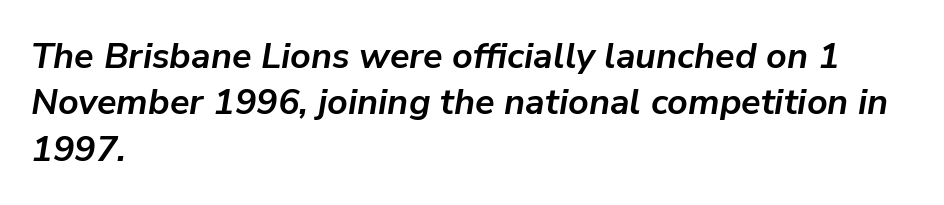
Q: Is the text bold? A: Yes.
Q: Is the text italic (slanted)? A: Yes, it leans right by about 9 degrees.
Q: Is the text underlined? A: No.
Q: How is the paragraph aligned? A: Left-aligned.
Q: Is the spacing between letters normal or unusually wide? A: Normal.
Q: Is the spacing between lines tight, normal or loose? A: Normal.
Q: Width (condensed, normal, or wide)? A: Normal.
Q: Stroke contrast? A: Low.
Q: x-height? A: Medium.
Q: Monospaced? A: No.
